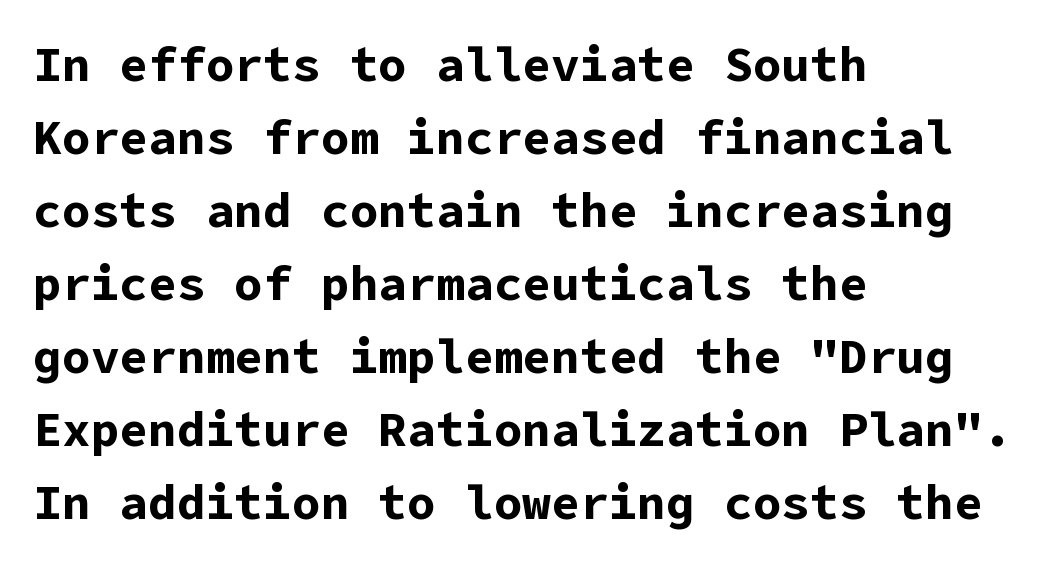
Q: Is the text bold? A: Yes.
Q: Is the text italic (slanted)? A: No, it is upright.
Q: Is the typeface a serif or a sans-serif typeface? A: Sans-serif.
Q: Is the text underlined? A: No.
Q: How is the paragraph aligned? A: Left-aligned.
Q: Is the spacing between letters normal or unusually wide? A: Normal.
Q: Is the spacing between lines tight, normal or loose? A: Normal.
Q: Width (condensed, normal, or wide)? A: Normal.
Q: Stroke contrast? A: Low.
Q: x-height? A: Medium.
